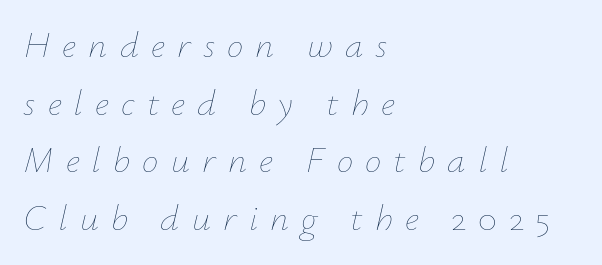
{"italic": "yes", "lean": "right", "slant_degrees": 12, "bold": "no", "weight": "thin", "width": "normal", "stroke_contrast": "low", "x_height": "small", "monospaced": "no", "underline": "no", "align": "left", "line_spacing": "normal", "line_spacing_ratio": 1.56, "letter_spacing": "wide", "letter_spacing_em": 0.33, "glyph_px": 37}
